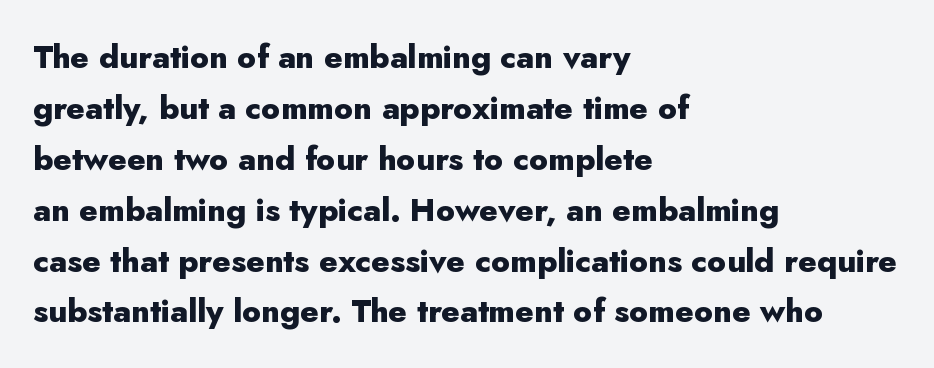
{"serif": "no", "italic": "no", "bold": "yes", "weight": "heavy", "width": "normal", "stroke_contrast": "low", "x_height": "small", "monospaced": "no", "underline": "no", "align": "left", "line_spacing": "normal", "line_spacing_ratio": 1.59, "letter_spacing": "normal", "letter_spacing_em": 0.0, "glyph_px": 32}
